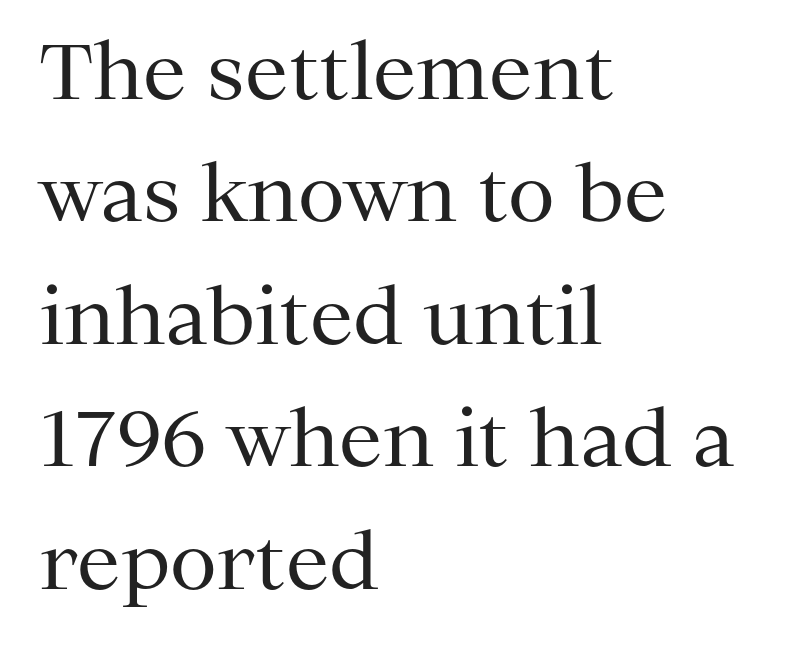
Q: Is the text bold? A: No.
Q: Is the text italic (slanted)? A: No, it is upright.
Q: Is the typeface a serif or a sans-serif typeface? A: Serif.
Q: Is the text underlined? A: No.
Q: How is the paragraph aligned? A: Left-aligned.
Q: Is the spacing between letters normal or unusually wide? A: Normal.
Q: Is the spacing between lines tight, normal or loose? A: Normal.
Q: Width (condensed, normal, or wide)? A: Normal.
Q: Stroke contrast? A: Medium.
Q: x-height? A: Medium.
Q: Monospaced? A: No.
